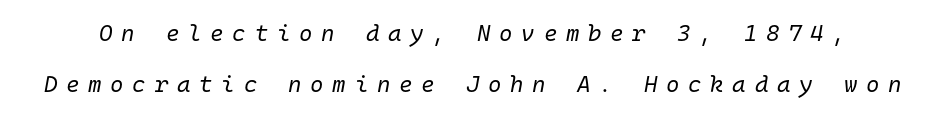
Q: Is the text bold? A: No.
Q: Is the text italic (slanted)? A: Yes, it leans right by about 10 degrees.
Q: Is the text underlined? A: No.
Q: Is the spacing between letters normal or unusually wide? A: Unusually wide.
Q: Is the spacing between lines tight, normal or loose? A: Loose.
